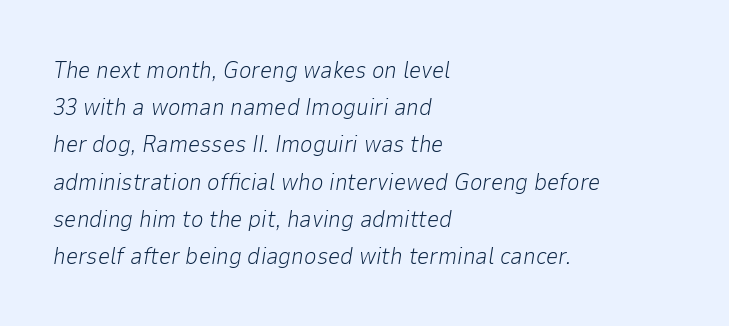
{"italic": "yes", "lean": "right", "slant_degrees": 9, "bold": "no", "underline": "no", "align": "left", "line_spacing": "normal", "line_spacing_ratio": 1.55, "letter_spacing": "normal", "letter_spacing_em": 0.0, "glyph_px": 24}
